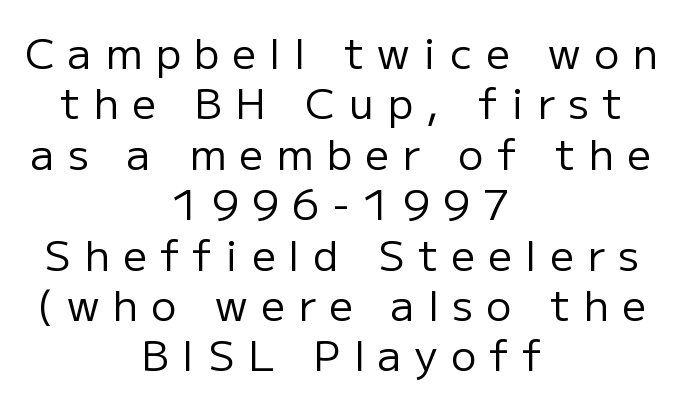
Q: Is the text bold? A: No.
Q: Is the text italic (slanted)? A: No, it is upright.
Q: Is the typeface a serif or a sans-serif typeface? A: Sans-serif.
Q: Is the text underlined? A: No.
Q: How is the paragraph aligned? A: Centered.
Q: Is the spacing between letters normal or unusually wide? A: Unusually wide.
Q: Width (condensed, normal, or wide)? A: Normal.
Q: Stroke contrast? A: Low.
Q: x-height? A: Medium.
Q: Monospaced? A: No.
